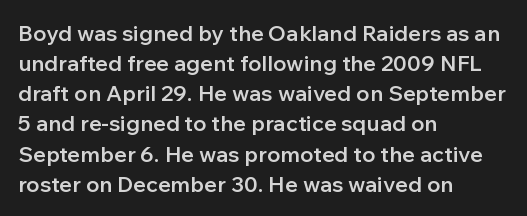
The rows are spaced the way most documents space them. Default kerning and tracking; the words read as compact shapes. Reading down the block, your eye returns to a fixed left position each line. The lettering stays uniformly vertical, giving the passage a roman look. Set as a demibold, roughly 600 on the weight scale.
